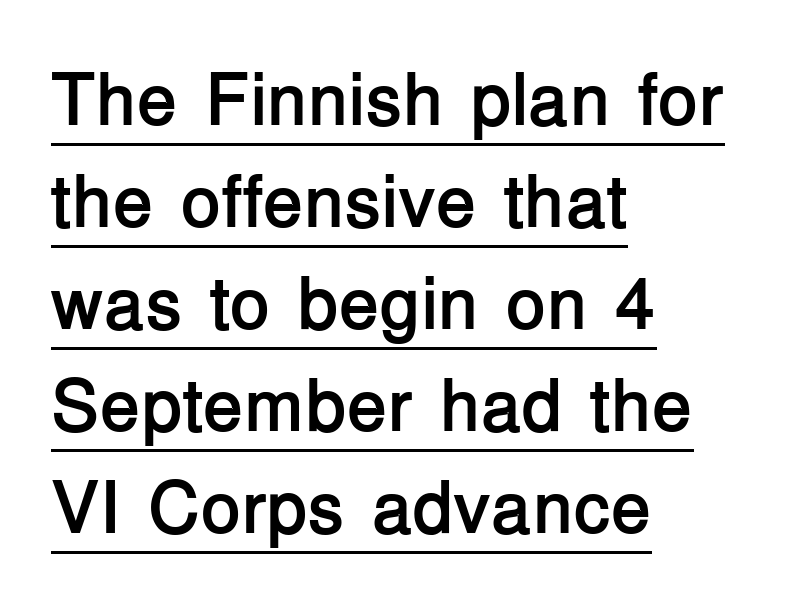
{"serif": "no", "italic": "no", "bold": "yes", "weight": "semibold", "width": "normal", "stroke_contrast": "low", "x_height": "medium", "monospaced": "no", "underline": "yes", "align": "left", "line_spacing": "normal", "line_spacing_ratio": 1.38, "letter_spacing": "normal", "letter_spacing_em": 0.0, "glyph_px": 74}
